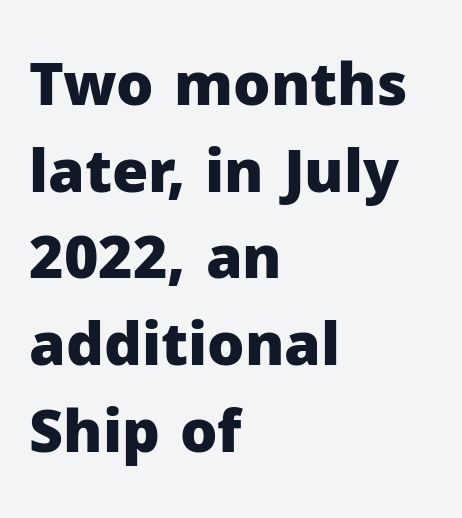
The image shows 59 px heavy sans-serif type, upright; set left-aligned, normal line spacing (1.47x), normal letter spacing, not underlined; low stroke contrast and a medium x-height.
